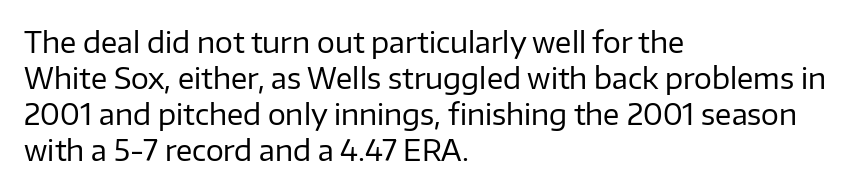
The image shows 28 px regular-weight sans-serif type, upright; set left-aligned, normal line spacing (1.28x), normal letter spacing, not underlined; low stroke contrast and a medium x-height.
